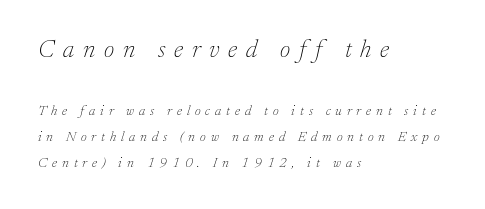
A light-to-regular cut is what we see here. Bare-footed words on every line. The earlier block is typeset at a bigger size than the later block. Characters are canted at an angle relative to the baseline's perpendicular. The typesetter chose a ragged-right arrangement here.
